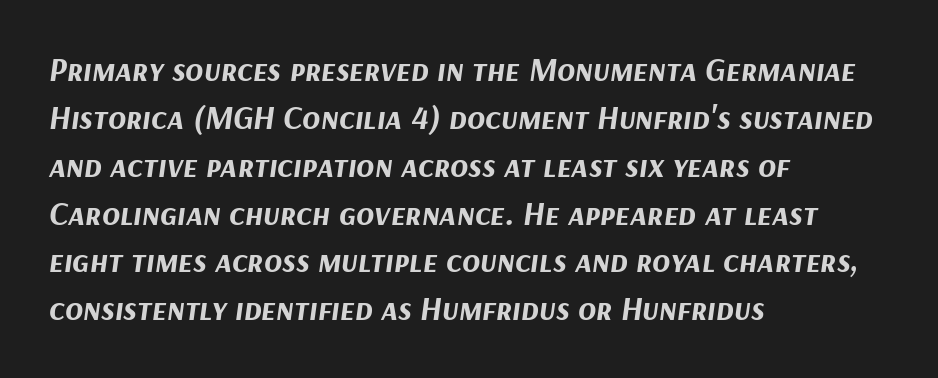
Q: Is the text bold? A: Yes.
Q: Is the text italic (slanted)? A: Yes, it leans right by about 9 degrees.
Q: Is the text underlined? A: No.
Q: How is the paragraph aligned? A: Left-aligned.
Q: Is the spacing between letters normal or unusually wide? A: Normal.
Q: Is the spacing between lines tight, normal or loose? A: Normal.
Q: Width (condensed, normal, or wide)? A: Normal.
Q: Stroke contrast? A: Medium.
Q: x-height? A: Medium.
Q: Monospaced? A: No.
